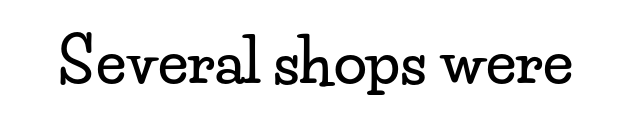
Q: Is the text italic (slanted)? A: No, it is upright.
Q: Is the typeface a serif or a sans-serif typeface? A: Serif.
Q: Is the text underlined? A: No.
Q: Is the spacing between letters normal or unusually wide? A: Normal.
Q: Width (condensed, normal, or wide)? A: Wide.
Q: Stroke contrast? A: Low.
Q: x-height? A: Small.
Q: Monospaced? A: No.
